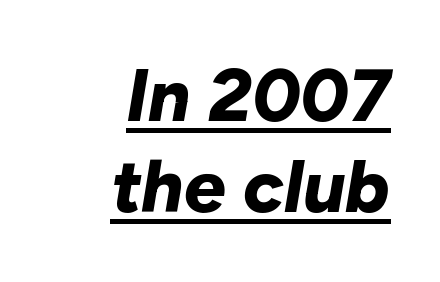
Casual observation: everything's shoved over to the right. Notice how the stems are inclined rather than vertical — that's the hallmark of italics. How heavy is the stroke? Heavy — this is a bold. The sample's only ornament is a line tracing under the words. Standard letterfit; no display-style spreading of the glyphs. The face used here is proportionally spaced, like ordinary book or web type.
